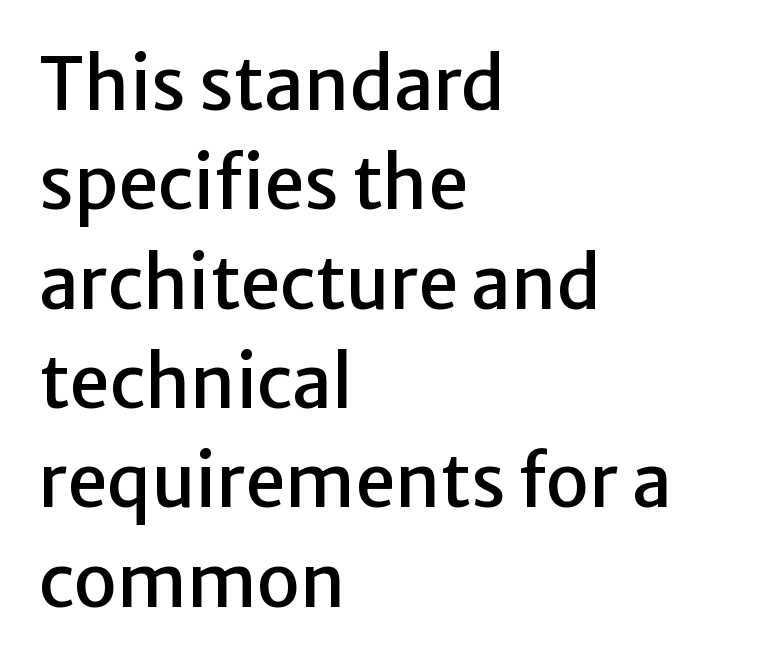
The image shows 72 px sans-serif type, upright; set left-aligned, normal line spacing (1.38x), normal letter spacing, not underlined; low stroke contrast and a medium x-height.
